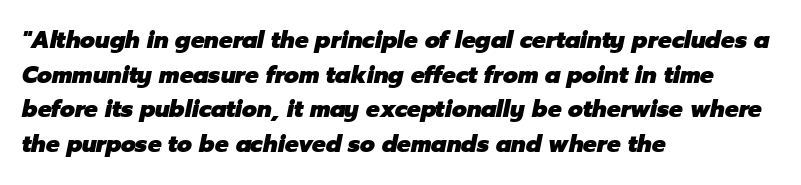
Every character sits at an angle, as italics do. Stroke thickness is high; the sample reads as a true bold. This sample keeps an unexceptional amount of space between lines. The typesetter chose a ragged-right arrangement here.
